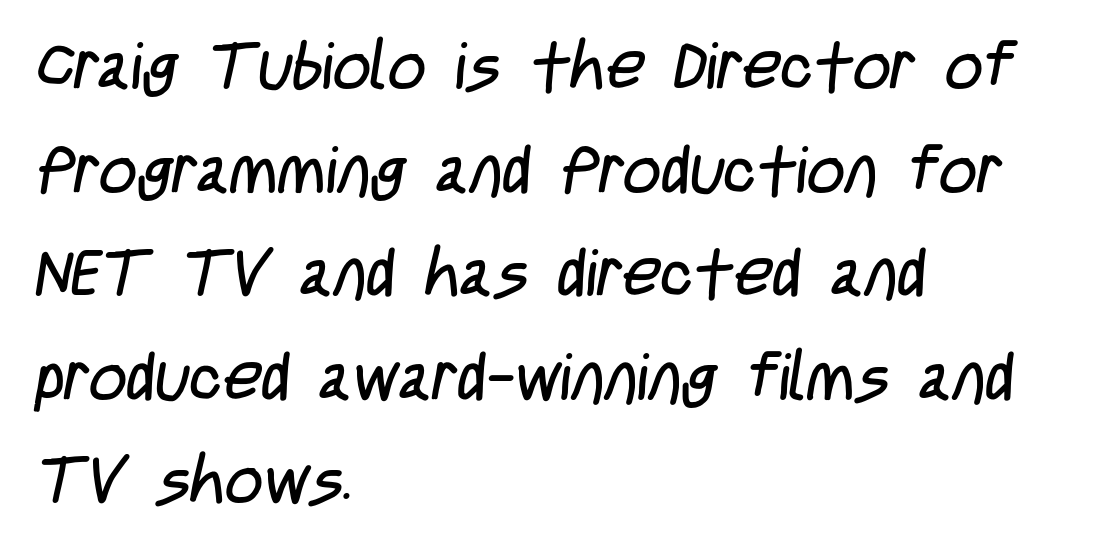
Q: Is the text bold? A: No.
Q: Is the typeface a serif or a sans-serif typeface? A: Sans-serif.
Q: Is the text underlined? A: No.
Q: How is the paragraph aligned? A: Left-aligned.
Q: Is the spacing between letters normal or unusually wide? A: Normal.
Q: Is the spacing between lines tight, normal or loose? A: Normal.
Q: Width (condensed, normal, or wide)? A: Condensed.
Q: Stroke contrast? A: Low.
Q: x-height? A: Large.
Q: Monospaced? A: No.
